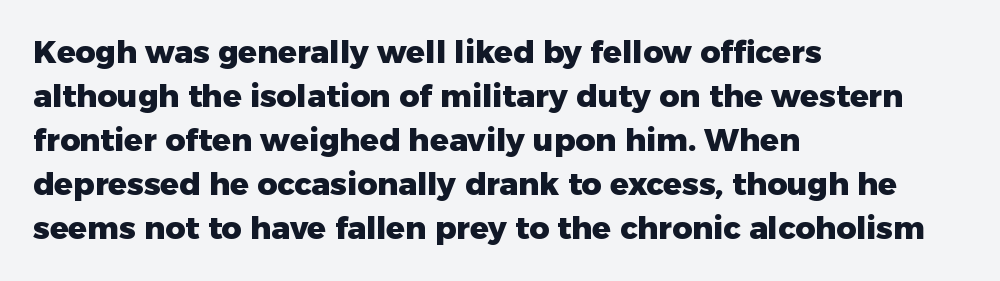
Q: Is the text bold? A: Yes.
Q: Is the text italic (slanted)? A: No, it is upright.
Q: Is the typeface a serif or a sans-serif typeface? A: Sans-serif.
Q: Is the text underlined? A: No.
Q: How is the paragraph aligned? A: Left-aligned.
Q: Is the spacing between letters normal or unusually wide? A: Normal.
Q: Is the spacing between lines tight, normal or loose? A: Normal.
Q: Width (condensed, normal, or wide)? A: Normal.
Q: Stroke contrast? A: Low.
Q: x-height? A: Medium.
Q: Monospaced? A: No.
